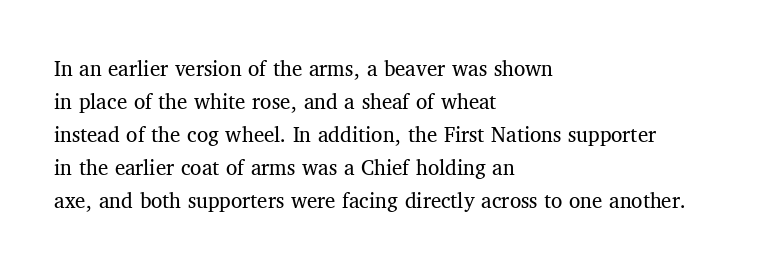
Q: Is the text bold? A: No.
Q: Is the text italic (slanted)? A: No, it is upright.
Q: Is the text underlined? A: No.
Q: How is the paragraph aligned? A: Left-aligned.
Q: Is the spacing between letters normal or unusually wide? A: Normal.
Q: Is the spacing between lines tight, normal or loose? A: Normal.
